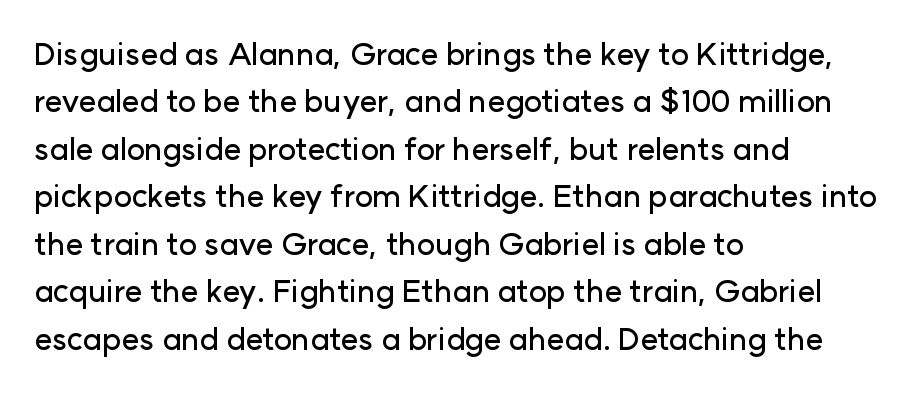
Q: Is the text italic (slanted)? A: No, it is upright.
Q: Is the typeface a serif or a sans-serif typeface? A: Sans-serif.
Q: Is the text underlined? A: No.
Q: How is the paragraph aligned? A: Left-aligned.
Q: Is the spacing between letters normal or unusually wide? A: Normal.
Q: Is the spacing between lines tight, normal or loose? A: Normal.
Q: Width (condensed, normal, or wide)? A: Normal.
Q: Stroke contrast? A: Low.
Q: x-height? A: Medium.
Q: Monospaced? A: No.
